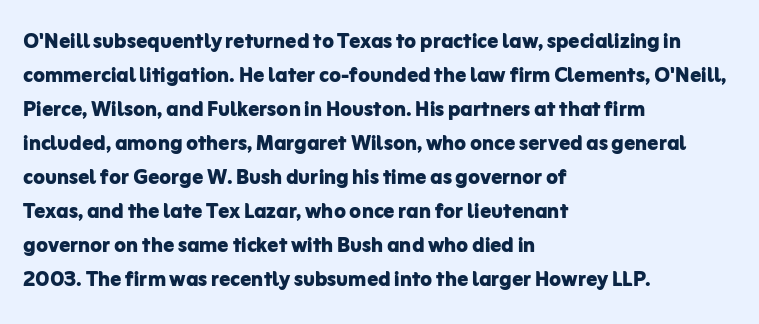
Q: Is the text bold? A: Yes.
Q: Is the text italic (slanted)? A: No, it is upright.
Q: Is the text underlined? A: No.
Q: How is the paragraph aligned? A: Left-aligned.
Q: Is the spacing between letters normal or unusually wide? A: Normal.
Q: Is the spacing between lines tight, normal or loose? A: Normal.
